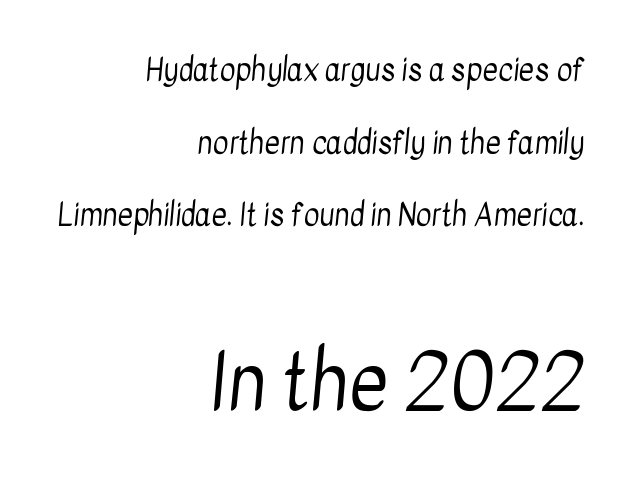
Q: Is the text bold? A: No.
Q: Is the typeface a serif or a sans-serif typeface? A: Sans-serif.
Q: Is the text underlined? A: No.
Q: How is the paragraph aligned? A: Right-aligned.
Q: Is the spacing between letters normal or unusually wide? A: Normal.
Q: Is the spacing between lines tight, normal or loose? A: Loose.
Q: Which block of text is set in a larger size, the first (top) or the second (bottom)? A: The second (bottom) one.
Q: Width (condensed, normal, or wide)? A: Condensed.
Q: Stroke contrast? A: Low.
Q: x-height? A: Medium.
Q: Monospaced? A: No.
